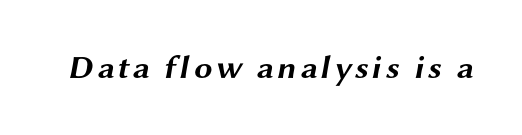
{"serif": "no", "bold": "yes", "weight": "bold", "width": "wide", "stroke_contrast": "medium", "x_height": "medium", "monospaced": "no", "underline": "no", "glyph_px": 33}
